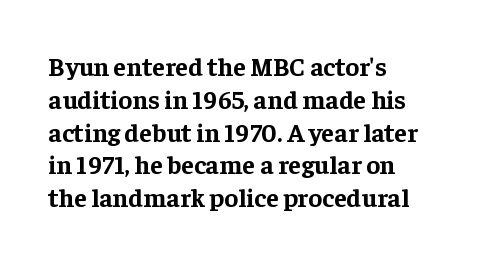
Reading down the column, the eye jumps a familiar distance to each next line. The passage shown is not underscored anywhere. Its strokes are broad and dark, the hallmark of bold type. Quick note: not italic, upright. Observe the ordinary spacing: letters are neighbours, not strangers. Line beginnings align vertically; line endings do not.
